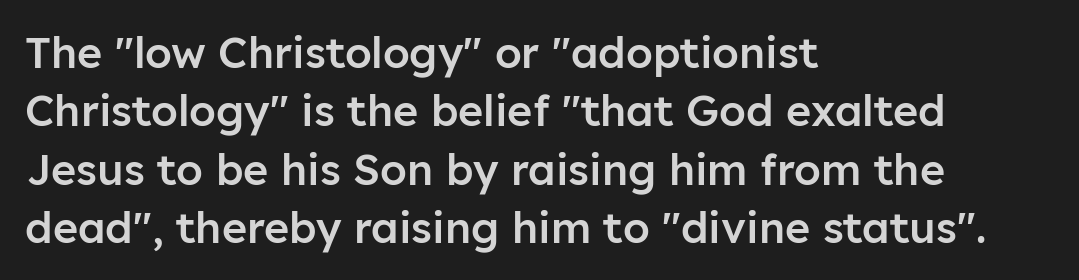
The image shows 43 px semibold sans-serif type, upright; set left-aligned, normal line spacing (1.36x), normal letter spacing, not underlined; low stroke contrast and a medium x-height.
